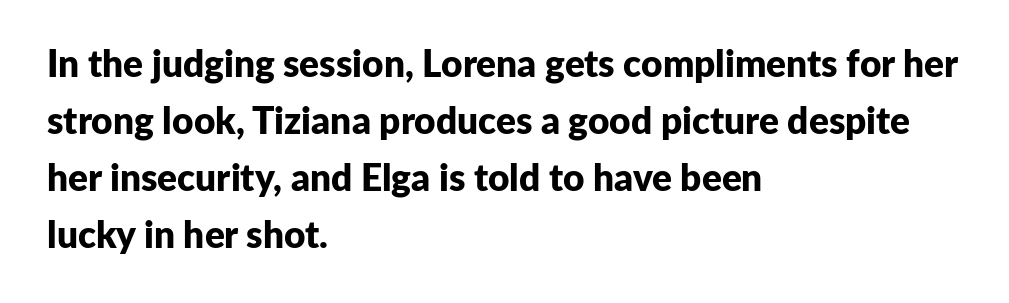
The image shows 37 px bold sans-serif type, upright; set left-aligned, normal line spacing (1.54x), normal letter spacing, not underlined; low stroke contrast and a medium x-height.
